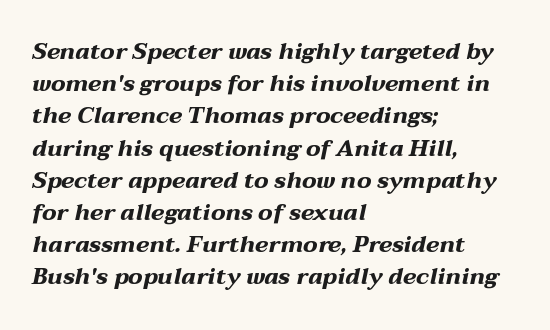
The image shows 23 px bold type, italic (leaning right); set left-aligned, normal line spacing (1.4x), normal letter spacing, not underlined.
